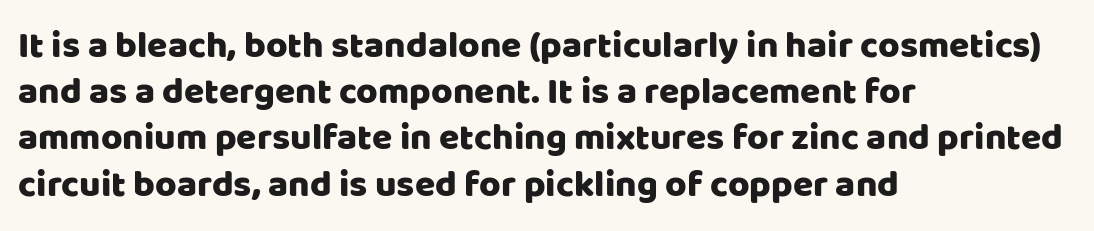
{"serif": "no", "italic": "no", "width": "normal", "stroke_contrast": "low", "x_height": "large", "monospaced": "no", "underline": "no", "align": "left", "line_spacing": "normal", "line_spacing_ratio": 1.25, "letter_spacing": "normal", "letter_spacing_em": 0.0, "glyph_px": 37}
